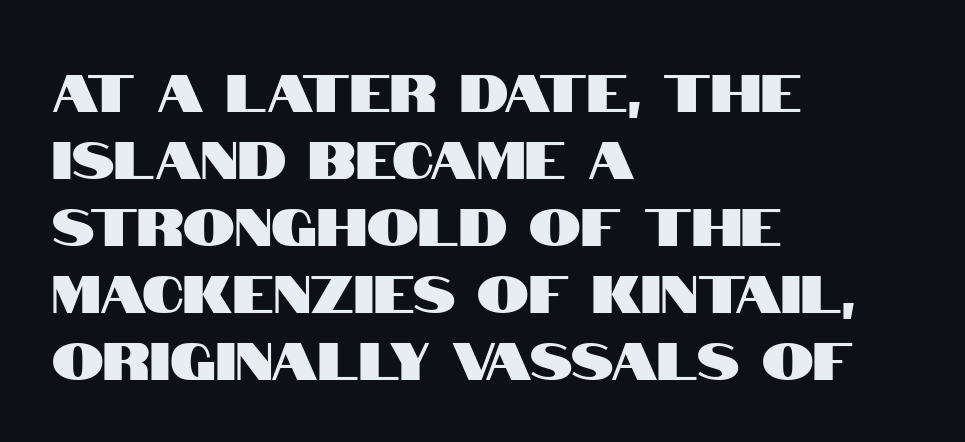
{"serif": "no", "italic": "no", "width": "condensed", "stroke_contrast": "high", "x_height": "large", "monospaced": "no", "underline": "no", "align": "left", "line_spacing": "normal", "line_spacing_ratio": 1.29, "letter_spacing": "normal", "letter_spacing_em": 0.0, "glyph_px": 52}
